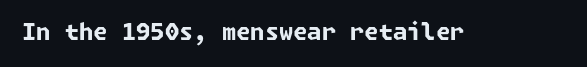
Compared with typical body copy, the letter spacing here is the same. A bare baseline throughout the passage. Chunky letters — that's bold for sure.
